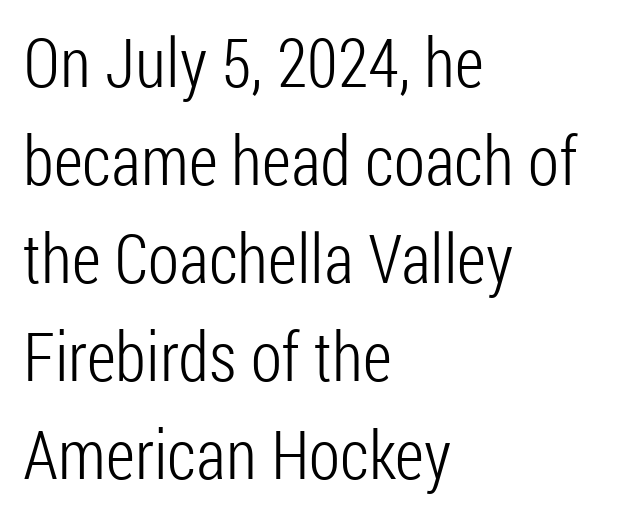
The image shows 68 px light, condensed sans-serif type, upright; set left-aligned, normal line spacing (1.44x), normal letter spacing, not underlined; low stroke contrast and a medium x-height.
